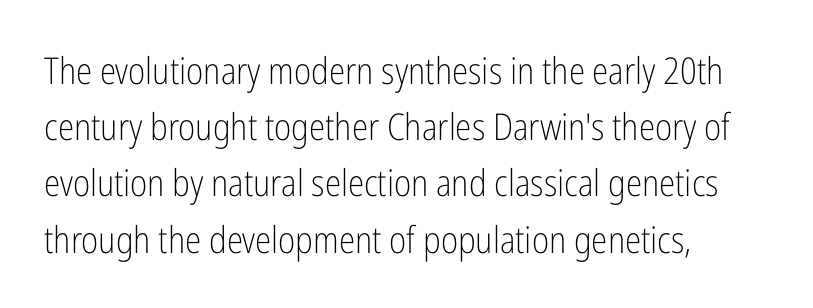
{"serif": "no", "italic": "no", "bold": "no", "weight": "light", "width": "condensed", "stroke_contrast": "low", "x_height": "medium", "monospaced": "no", "underline": "no", "align": "left", "line_spacing": "normal", "line_spacing_ratio": 1.52, "letter_spacing": "normal", "letter_spacing_em": 0.0, "glyph_px": 37}
